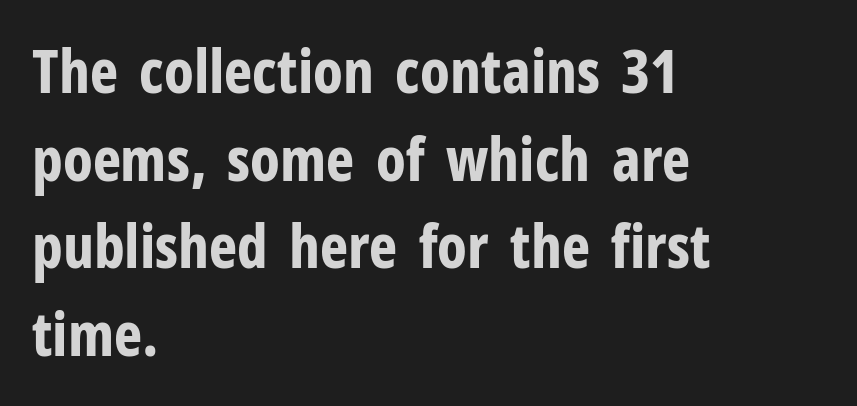
Q: Is the text bold? A: Yes.
Q: Is the text italic (slanted)? A: No, it is upright.
Q: Is the typeface a serif or a sans-serif typeface? A: Sans-serif.
Q: Is the text underlined? A: No.
Q: How is the paragraph aligned? A: Left-aligned.
Q: Is the spacing between letters normal or unusually wide? A: Normal.
Q: Is the spacing between lines tight, normal or loose? A: Normal.
Q: Width (condensed, normal, or wide)? A: Condensed.
Q: Stroke contrast? A: Low.
Q: x-height? A: Medium.
Q: Monospaced? A: No.
